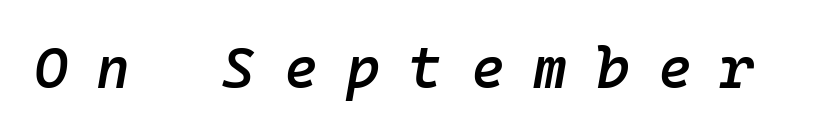
Q: Is the text bold? A: Semi-bold.
Q: Is the text italic (slanted)? A: Yes, it leans right by about 10 degrees.
Q: Is the text underlined? A: No.
Q: Is the spacing between letters normal or unusually wide? A: Unusually wide.
Q: Width (condensed, normal, or wide)? A: Normal.
Q: Stroke contrast? A: Low.
Q: x-height? A: Medium.
Q: Monospaced? A: Yes.
